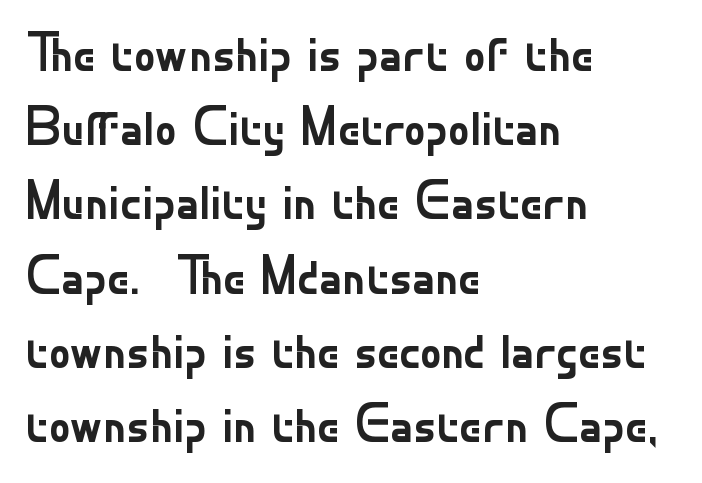
The image shows 55 px regular-weight sans-serif type, upright; set left-aligned, normal line spacing (1.35x), normal letter spacing, not underlined; low stroke contrast and a small x-height.
